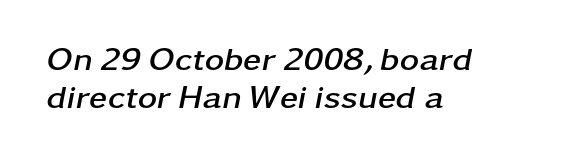
The image shows 33 px semibold, wide type, italic (leaning right); set left-aligned, tight line spacing (1.14x), normal letter spacing, not underlined; low stroke contrast and a medium x-height.
